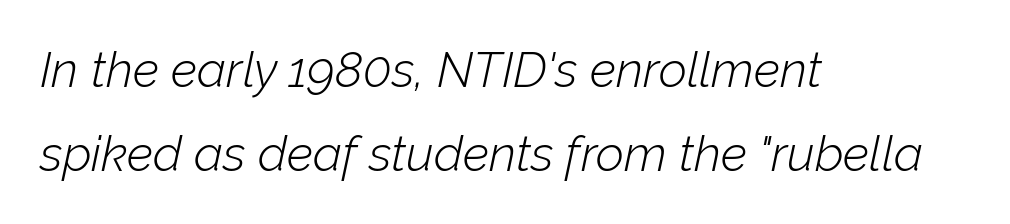
The image shows 49 px light type, italic (leaning right); set left-aligned, line spacing 1.72x, normal letter spacing, not underlined; low stroke contrast and a medium x-height.
